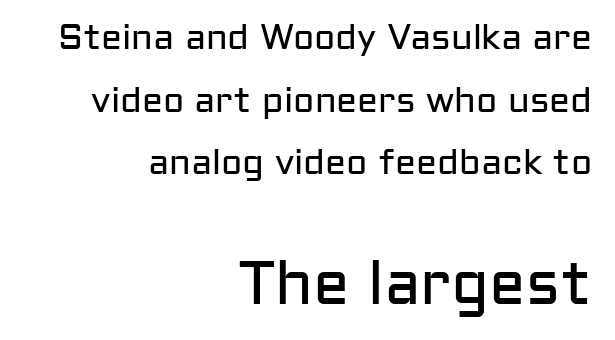
Q: Is the text bold? A: No.
Q: Is the text italic (slanted)? A: No, it is upright.
Q: Is the typeface a serif or a sans-serif typeface? A: Sans-serif.
Q: Is the text underlined? A: No.
Q: How is the paragraph aligned? A: Right-aligned.
Q: Is the spacing between letters normal or unusually wide? A: Normal.
Q: Which block of text is set in a larger size, the first (top) or the second (bottom)? A: The second (bottom) one.
Q: Width (condensed, normal, or wide)? A: Normal.
Q: Stroke contrast? A: Low.
Q: x-height? A: Medium.
Q: Monospaced? A: No.
